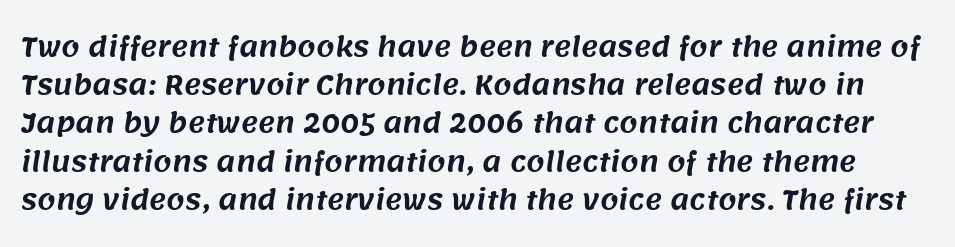
This sample uses plain, unmodified letter spacing. Each new line begins a customary step beneath the previous one. This rendering features lettering with no underline.
